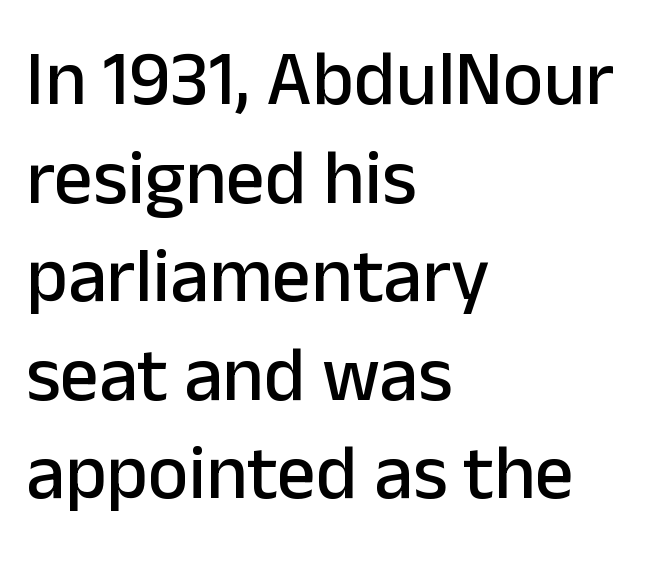
This sample uses a sans-serif face. Descenders hang freely into open space. This is the regular roman posture of the typeface. These lines are rendered in a variable-pitch font. This rendering uses left alignment, leaving the right contour irregular. You could call the tracking neutral — neither tight nor loose.
